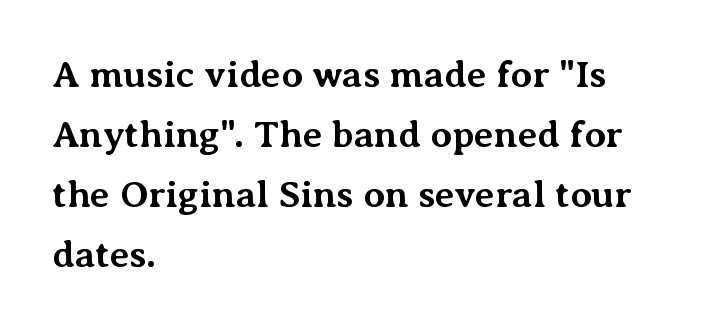
The typeface chosen for these lines features serifs. Characters follow at the spacing the type designer built in. This rendering features lettering with no underline. The line-height multiplier appears to be the usual default. Designer's note — italics off, roman on.
